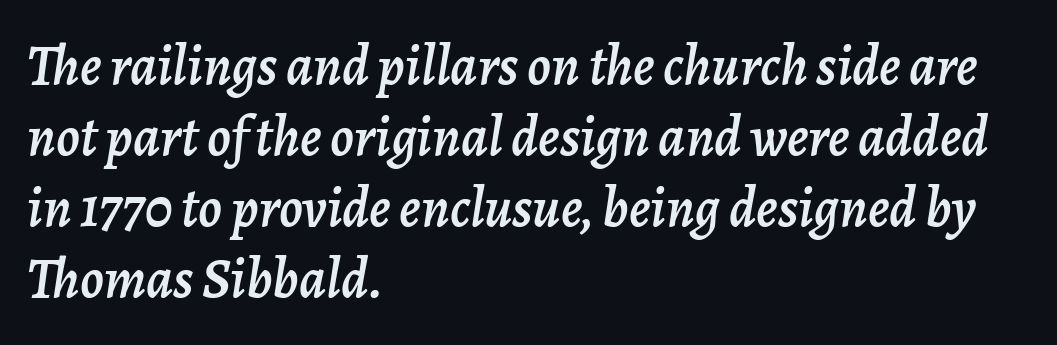
The image shows 56 px text type, italic (leaning right); set left-aligned, normal line spacing (1.27x), normal letter spacing, not underlined; low stroke contrast and a medium x-height.
